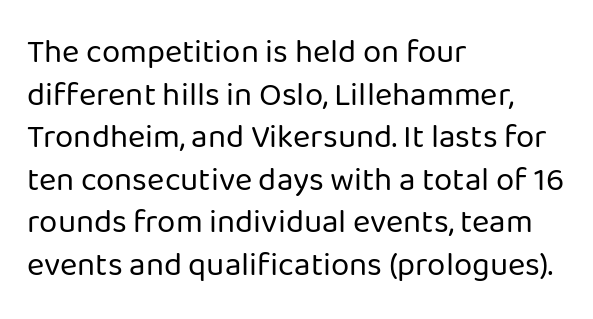
Q: Is the text bold? A: No.
Q: Is the text italic (slanted)? A: No, it is upright.
Q: Is the typeface a serif or a sans-serif typeface? A: Sans-serif.
Q: Is the text underlined? A: No.
Q: How is the paragraph aligned? A: Left-aligned.
Q: Is the spacing between letters normal or unusually wide? A: Normal.
Q: Is the spacing between lines tight, normal or loose? A: Normal.
Q: Width (condensed, normal, or wide)? A: Normal.
Q: Stroke contrast? A: Low.
Q: x-height? A: Medium.
Q: Monospaced? A: No.
